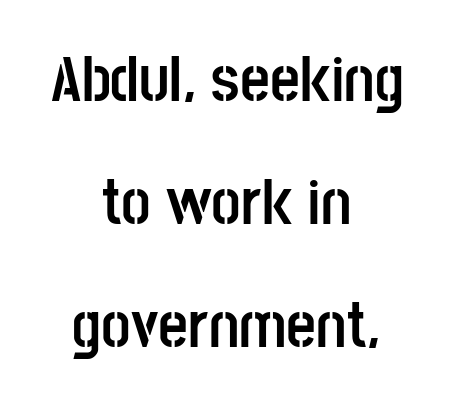
The image shows 65 px semibold, condensed sans-serif type, upright; set centered, line spacing 1.89x, normal letter spacing, not underlined; low stroke contrast and a large x-height.
